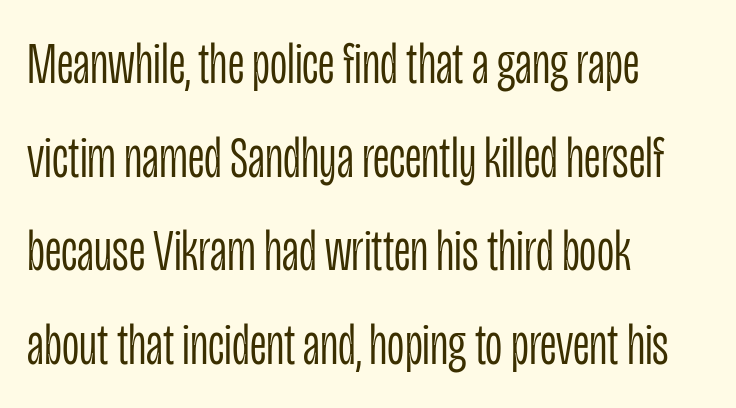
{"serif": "no", "italic": "no", "bold": "no", "weight": "light", "width": "condensed", "stroke_contrast": "low", "x_height": "large", "monospaced": "no", "underline": "no", "align": "left", "line_spacing": "normal", "line_spacing_ratio": 1.56, "letter_spacing": "normal", "letter_spacing_em": 0.0, "glyph_px": 60}
